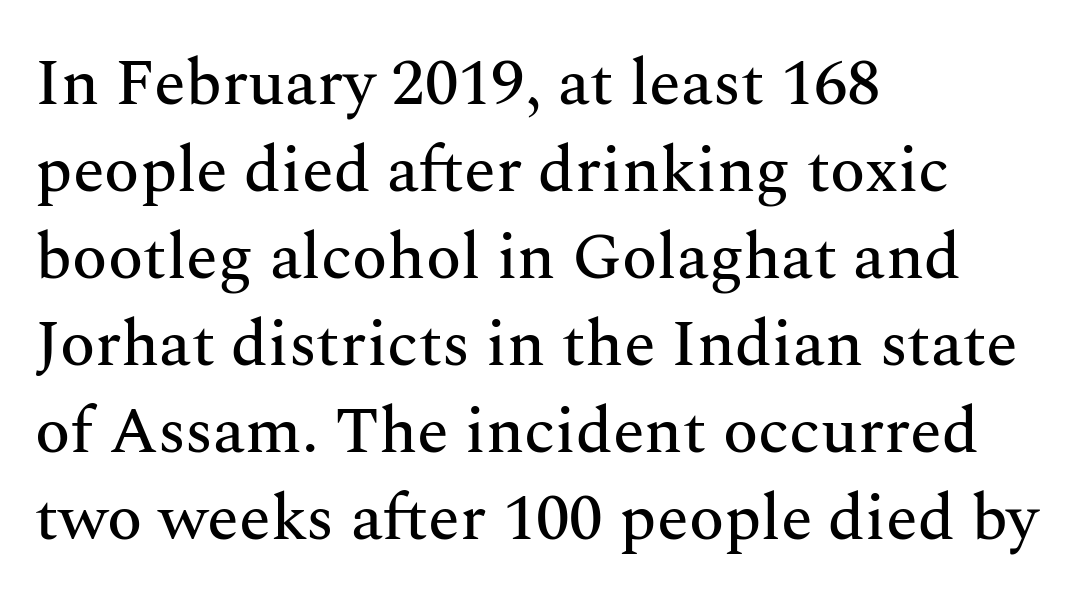
Q: Is the text italic (slanted)? A: No, it is upright.
Q: Is the typeface a serif or a sans-serif typeface? A: Serif.
Q: Is the text underlined? A: No.
Q: How is the paragraph aligned? A: Left-aligned.
Q: Is the spacing between letters normal or unusually wide? A: Normal.
Q: Is the spacing between lines tight, normal or loose? A: Normal.
Q: Width (condensed, normal, or wide)? A: Normal.
Q: Stroke contrast? A: Medium.
Q: x-height? A: Medium.
Q: Monospaced? A: No.
